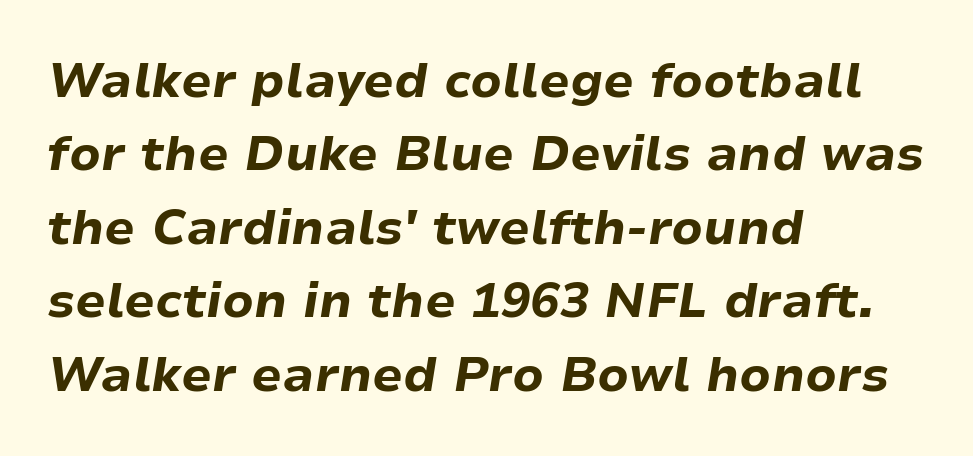
Q: Is the text bold? A: Yes.
Q: Is the text italic (slanted)? A: Yes, it leans right by about 9 degrees.
Q: Is the text underlined? A: No.
Q: How is the paragraph aligned? A: Left-aligned.
Q: Is the spacing between letters normal or unusually wide? A: Normal.
Q: Is the spacing between lines tight, normal or loose? A: Normal.
Q: Width (condensed, normal, or wide)? A: Normal.
Q: Stroke contrast? A: Low.
Q: x-height? A: Medium.
Q: Monospaced? A: No.
